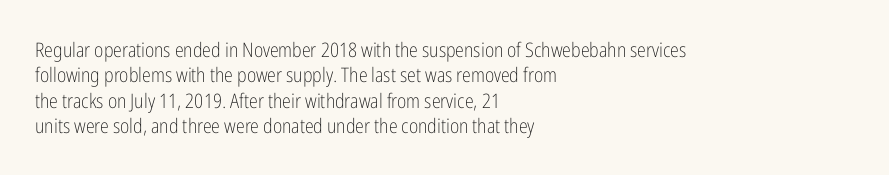
The rows are spaced the way most documents space them. Weight: in the light-to-regular range. Each word holds together tightly as a unit, with standard inter-letter gaps. Nobody drew a line under any word here.
